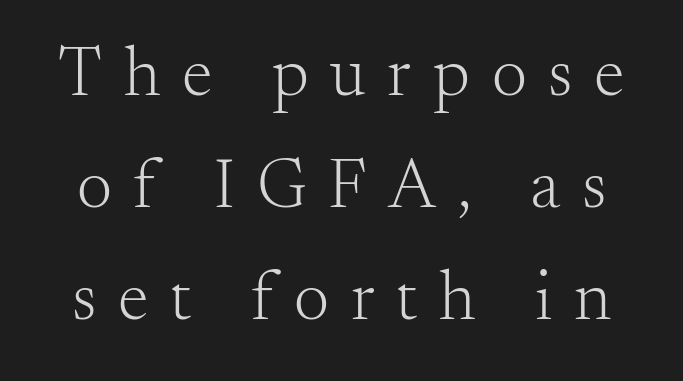
The image shows 70 px light serif type, upright; set normal line spacing (1.6x), unusually wide letter spacing (+0.31 em), not underlined; medium stroke contrast and a small x-height.
